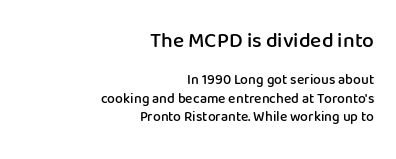
The image shows 21 px text type, upright; set right-aligned, normal line spacing (1.34x), normal letter spacing, not underlined; the first (top) block is 1.5x larger.
